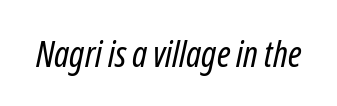
{"italic": "yes", "lean": "right", "slant_degrees": 12, "bold": "no", "weight": "regular", "width": "condensed", "stroke_contrast": "low", "x_height": "medium", "monospaced": "no", "underline": "no", "letter_spacing": "normal", "letter_spacing_em": 0.0, "glyph_px": 36}
